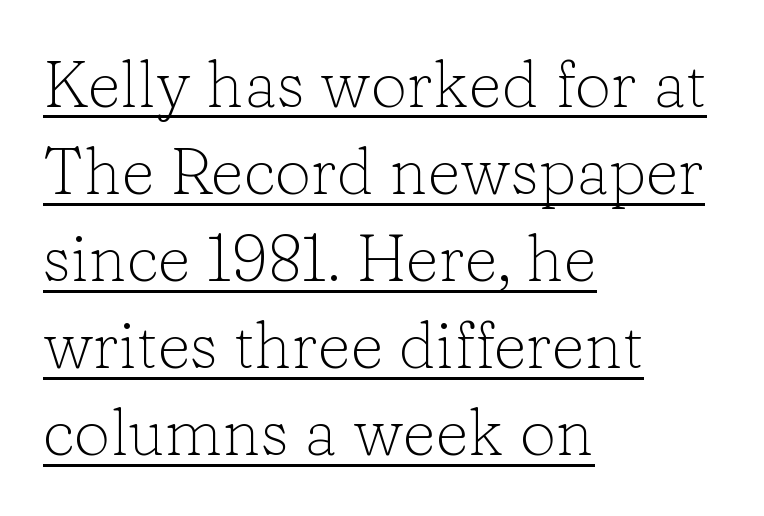
Q: Is the text bold? A: No.
Q: Is the text italic (slanted)? A: No, it is upright.
Q: Is the typeface a serif or a sans-serif typeface? A: Serif.
Q: Is the text underlined? A: Yes.
Q: How is the paragraph aligned? A: Left-aligned.
Q: Is the spacing between letters normal or unusually wide? A: Normal.
Q: Is the spacing between lines tight, normal or loose? A: Normal.
Q: Width (condensed, normal, or wide)? A: Normal.
Q: Stroke contrast? A: Low.
Q: x-height? A: Medium.
Q: Monospaced? A: No.
